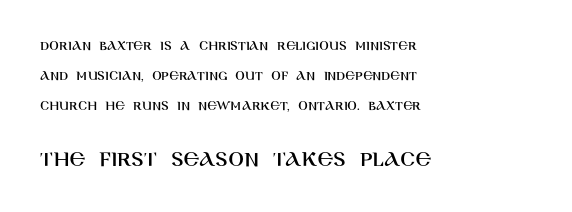
The image shows 23 px text type, upright; set left-aligned, loose line spacing (2.16x), normal letter spacing, not underlined; the second (bottom) block is 1.64x larger.
